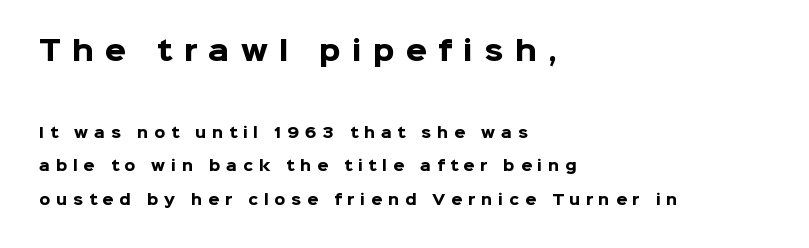
Q: Is the text bold? A: Yes.
Q: Is the text italic (slanted)? A: No, it is upright.
Q: Is the text underlined? A: No.
Q: How is the paragraph aligned? A: Left-aligned.
Q: Is the spacing between letters normal or unusually wide? A: Unusually wide.
Q: Is the spacing between lines tight, normal or loose? A: Loose.
Q: Which block of text is set in a larger size, the first (top) or the second (bottom)? A: The first (top) one.
